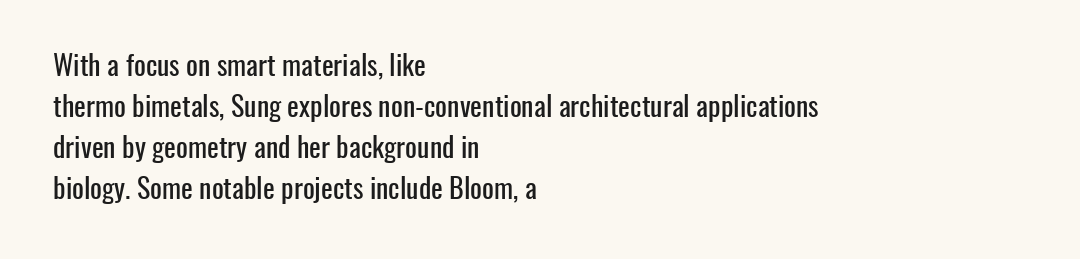
{"serif": "no", "italic": "no", "width": "condensed", "stroke_contrast": "low", "x_height": "medium", "monospaced": "no", "underline": "no", "align": "left", "line_spacing": "normal", "line_spacing_ratio": 1.47, "letter_spacing": "normal", "letter_spacing_em": 0.0, "glyph_px": 28}
